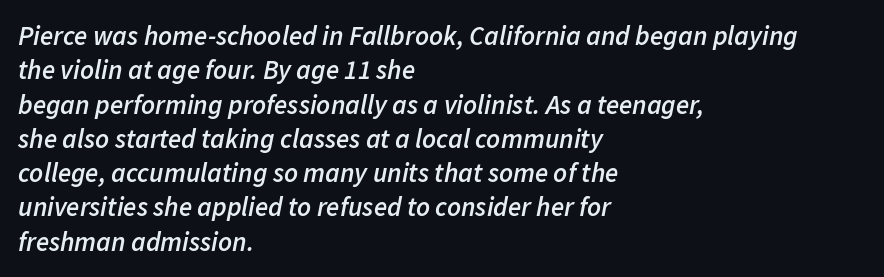
{"italic": "yes", "lean": "right", "slant_degrees": 11, "bold": "semi", "underline": "no", "align": "left", "line_spacing": "normal", "line_spacing_ratio": 1.27, "letter_spacing": "normal", "letter_spacing_em": 0.0, "glyph_px": 27}
